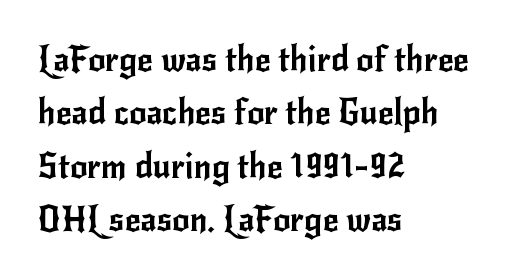
{"serif": "no", "italic": "no", "width": "normal", "stroke_contrast": "low", "x_height": "small", "monospaced": "no", "underline": "no", "align": "left", "line_spacing": "normal", "line_spacing_ratio": 1.57, "letter_spacing": "normal", "letter_spacing_em": 0.0, "glyph_px": 34}
